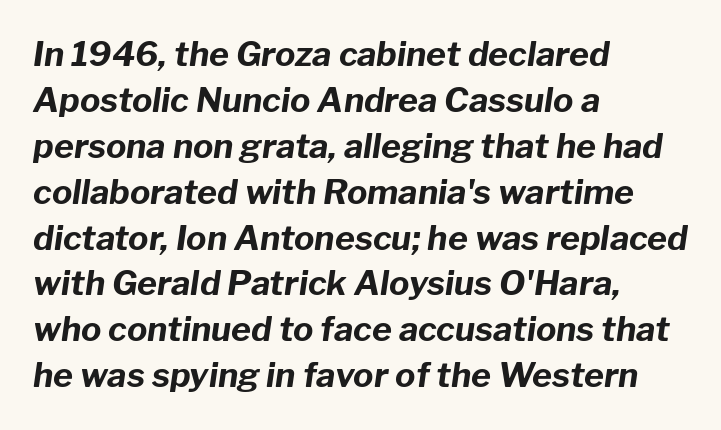
The tracking reads as untouched default to a designer's eye. The paragraph shown leans on its left margin. The rendering uses a bold face; every stroke is thick and dark. Quick note: underline off. These lines are rendered in a variable-pitch font.
